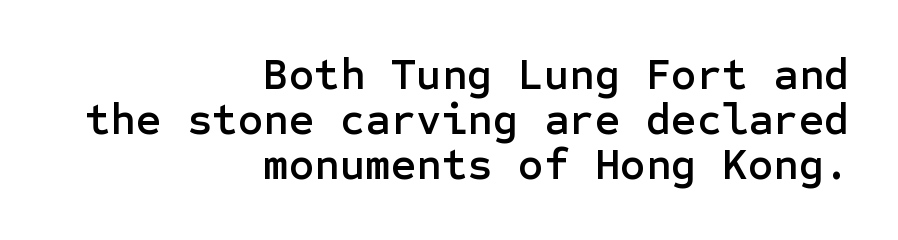
Q: Is the text italic (slanted)? A: No, it is upright.
Q: Is the typeface a serif or a sans-serif typeface? A: Sans-serif.
Q: Is the text underlined? A: No.
Q: How is the paragraph aligned? A: Right-aligned.
Q: Is the spacing between letters normal or unusually wide? A: Normal.
Q: Is the spacing between lines tight, normal or loose? A: Tight.
Q: Width (condensed, normal, or wide)? A: Normal.
Q: Stroke contrast? A: Low.
Q: x-height? A: Medium.
